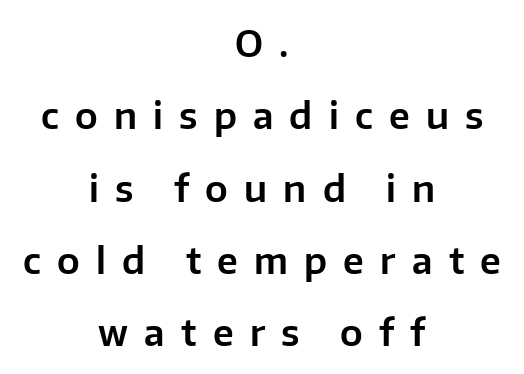
Compared with a flush-left layout, this one balances lines on the center instead. Type style note: lacks serifs. Whoever set this chose breathing room over compactness in the vertical rhythm. Tracking value appears strongly positive — letters spread wide. A typesetter would call this proportional, since set widths differ per character. The typography opts for an upright posture over an oblique one.
